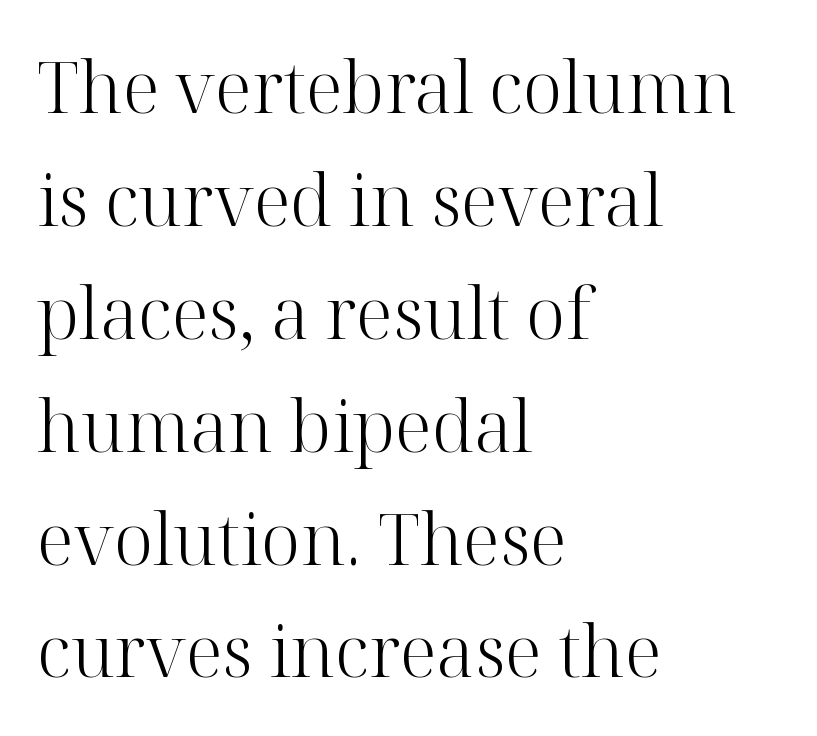
Stem width sits at or under what a default text font uses. Characters follow at the spacing the type designer built in. Do the letters lean? They stand straight. A normal amount of white space separates one row of letters from the next.
